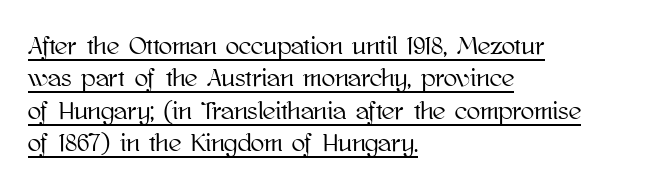
Q: Is the text italic (slanted)? A: No, it is upright.
Q: Is the text underlined? A: Yes.
Q: How is the paragraph aligned? A: Left-aligned.
Q: Is the spacing between letters normal or unusually wide? A: Normal.
Q: Is the spacing between lines tight, normal or loose? A: Normal.
